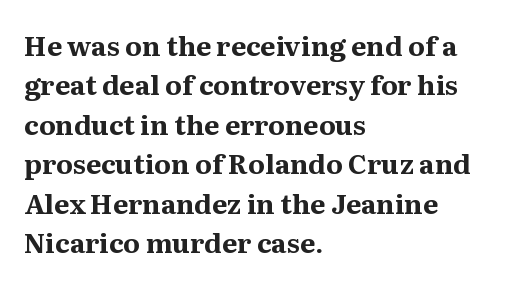
The image shows 27 px bold type, upright; set left-aligned, normal line spacing (1.46x), normal letter spacing, not underlined.
